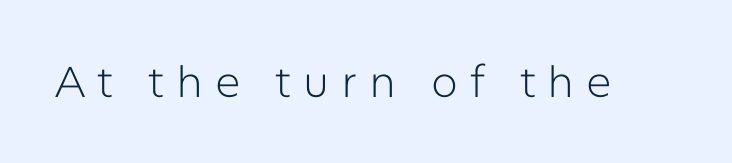
Each row of text sits above clean, open space. Here the designer chose a conventional face with non-uniform glyph widths. Each stroke keeps to a modest, everyday thickness or less. Upright lettering throughout.
